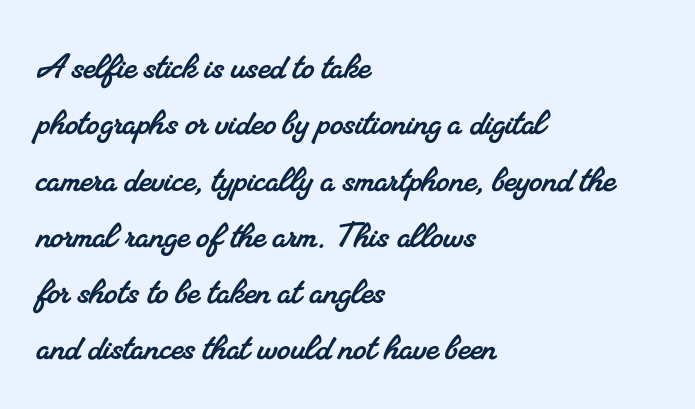
A normal amount of white space separates one row of letters from the next. Tracking value appears to be zero — textbook default spacing. Line beginnings align vertically; line endings do not. Underlining? Definitely not there. Each letter keeps its own natural width here, so spacing adapts to shape.
